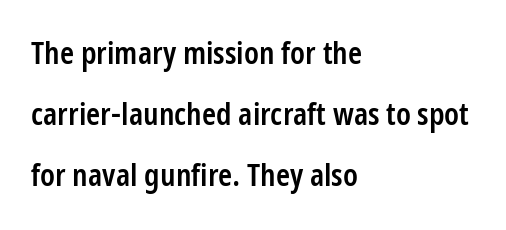
Q: Is the text bold? A: Semi-bold.
Q: Is the text italic (slanted)? A: No, it is upright.
Q: Is the typeface a serif or a sans-serif typeface? A: Sans-serif.
Q: Is the text underlined? A: No.
Q: How is the paragraph aligned? A: Left-aligned.
Q: Is the spacing between letters normal or unusually wide? A: Normal.
Q: Is the spacing between lines tight, normal or loose? A: Loose.
Q: Width (condensed, normal, or wide)? A: Condensed.
Q: Stroke contrast? A: Low.
Q: x-height? A: Medium.
Q: Monospaced? A: No.
